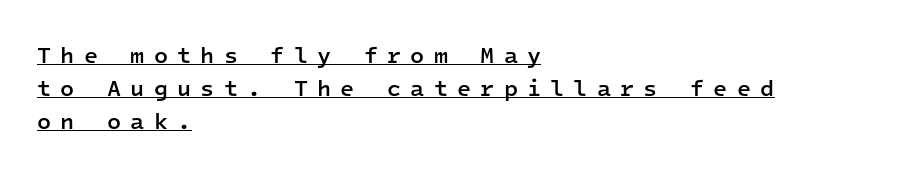
Q: Is the text bold? A: Semi-bold.
Q: Is the text italic (slanted)? A: No, it is upright.
Q: Is the text underlined? A: Yes.
Q: How is the paragraph aligned? A: Left-aligned.
Q: Is the spacing between letters normal or unusually wide? A: Unusually wide.
Q: Is the spacing between lines tight, normal or loose? A: Normal.
